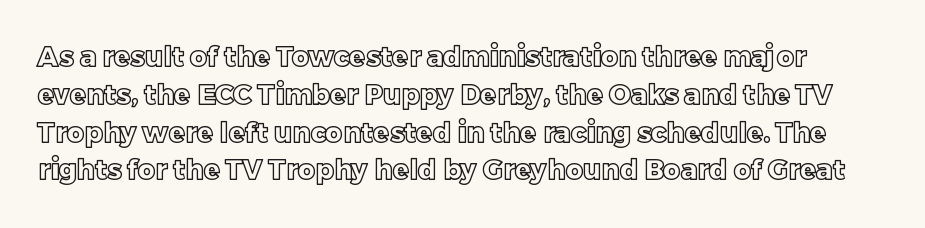
The lettering stays uniformly vertical, giving the passage a roman look. Words float on clear page, feet unadorned. Compared with typical paragraphs, the rows here are spaced about the same. Students, note that the glyphs here touch the page at normal intervals.
